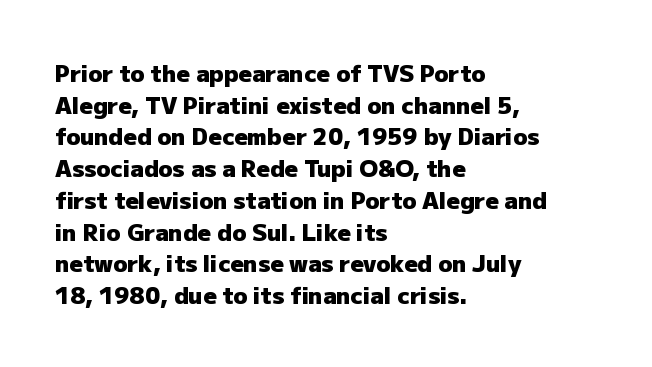
The lines are quadded left. Regular leading. Nothing unusual about the tracking: characters are spaced as the font intends. The font is running at its bold setting. Tall strokes in this sample are plumb rather than angled.
